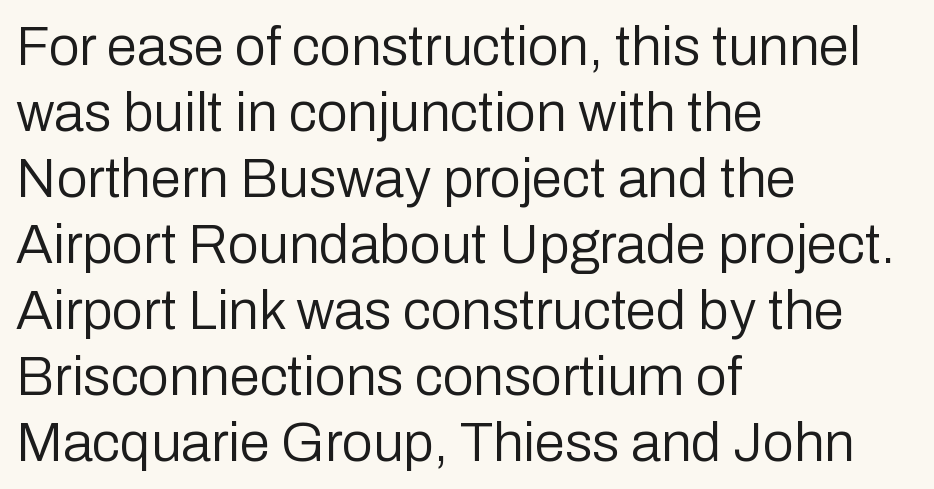
{"serif": "no", "italic": "no", "bold": "no", "weight": "regular", "width": "normal", "stroke_contrast": "low", "x_height": "medium", "monospaced": "no", "underline": "no", "align": "left", "line_spacing_ratio": 1.2, "letter_spacing": "normal", "letter_spacing_em": 0.0, "glyph_px": 55}
